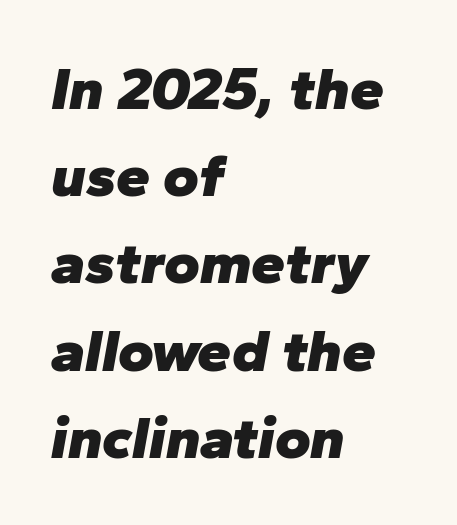
Unmarked baselines from the first word to the last. Quick note: interline space is typical. The letters advance in unequal steps, a hallmark of proportional type. Where is the straight margin? On the left.
